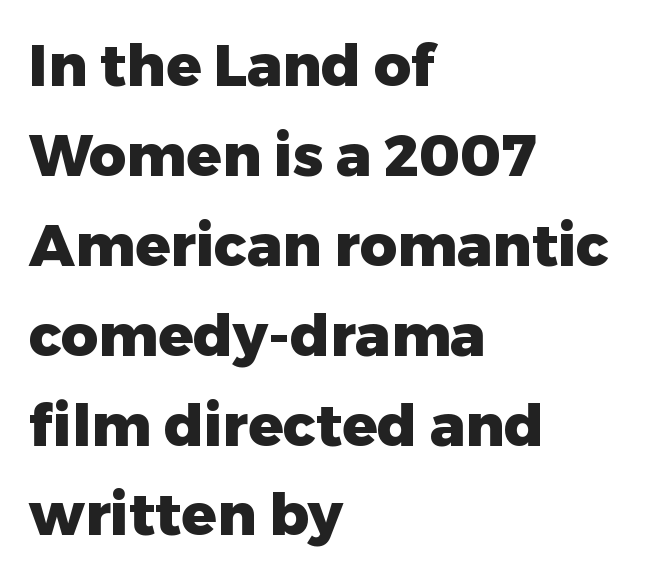
Normally led — the rows are evenly, conventionally spaced. Notice how thick the strokes are: this is what a full bold looks like. Proportional: the letters do not fall into vertical columns. Compared with typical body copy, the letter spacing here is the same.
